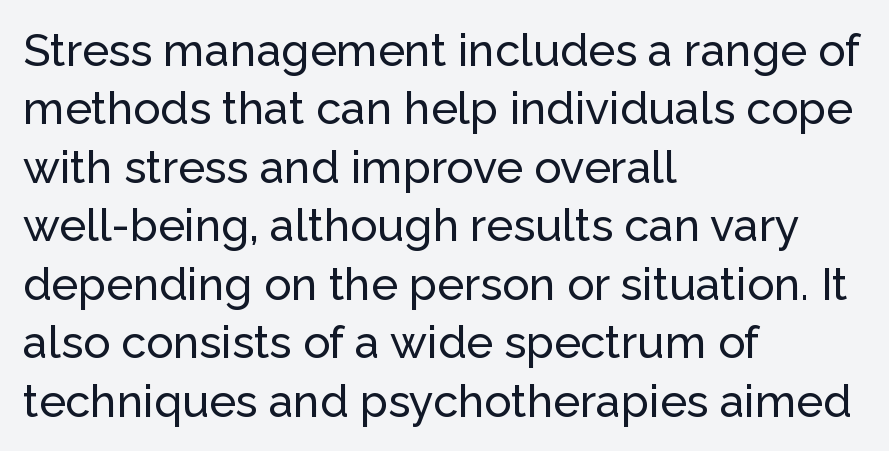
Q: Is the text italic (slanted)? A: No, it is upright.
Q: Is the typeface a serif or a sans-serif typeface? A: Sans-serif.
Q: Is the text underlined? A: No.
Q: How is the paragraph aligned? A: Left-aligned.
Q: Is the spacing between letters normal or unusually wide? A: Normal.
Q: Is the spacing between lines tight, normal or loose? A: Normal.
Q: Width (condensed, normal, or wide)? A: Normal.
Q: Stroke contrast? A: Low.
Q: x-height? A: Medium.
Q: Monospaced? A: No.
